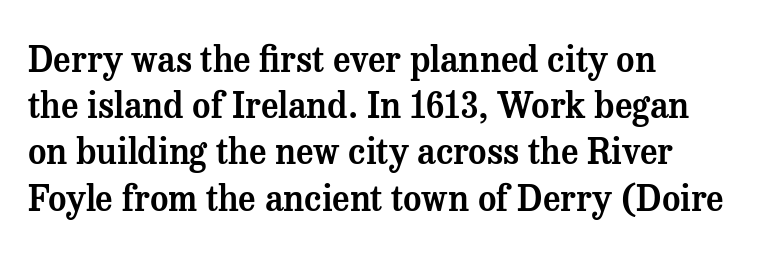
{"serif": "yes", "italic": "no", "width": "normal", "stroke_contrast": "medium", "x_height": "medium", "monospaced": "no", "underline": "no", "align": "left", "line_spacing": "normal", "line_spacing_ratio": 1.32, "letter_spacing": "normal", "letter_spacing_em": 0.0, "glyph_px": 35}
